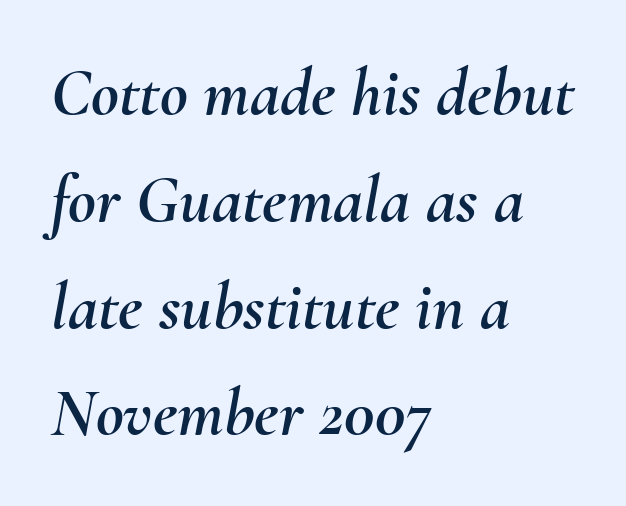
{"italic": "yes", "lean": "right", "slant_degrees": 10, "width": "normal", "stroke_contrast": "medium", "x_height": "small", "monospaced": "no", "underline": "no", "align": "left", "line_spacing": "normal", "line_spacing_ratio": 1.57, "letter_spacing": "normal", "letter_spacing_em": 0.0, "glyph_px": 68}
